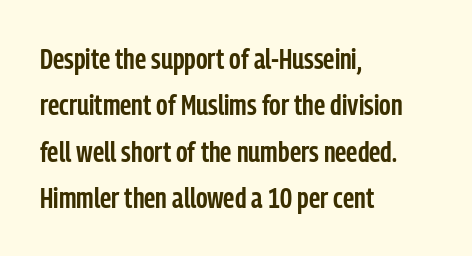
The image shows 29 px semibold, condensed sans-serif type, upright; set left-aligned, normal line spacing (1.6x), normal letter spacing, not underlined; low stroke contrast and a medium x-height.
